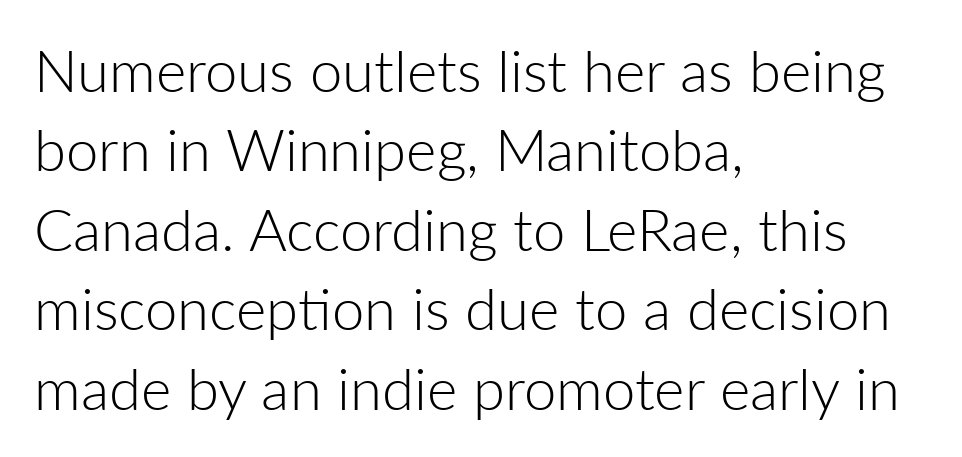
Layout note: lines flush left. Posture: upright roman. This sample has the flowing, uneven cadence of proportional lettering. Weight: in the light-to-regular range. Check where the strokes stop: nothing finishes them off — pure sans.
